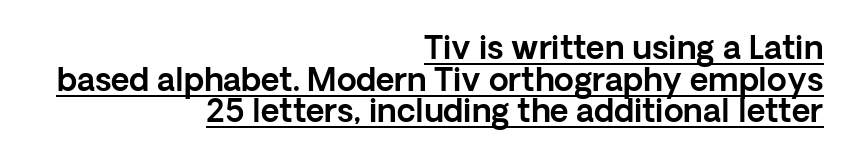
The image shows 32 px sans-serif type, upright; set right-aligned, tight line spacing (0.99x), normal letter spacing, underlined; a medium x-height.
